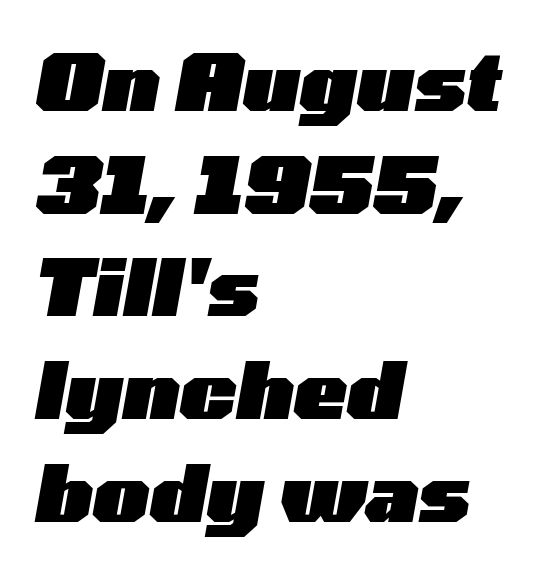
The image shows 79 px heavy, wide type, italic (leaning right); set left-aligned, normal line spacing (1.3x), normal letter spacing, not underlined; low stroke contrast and a medium x-height.
